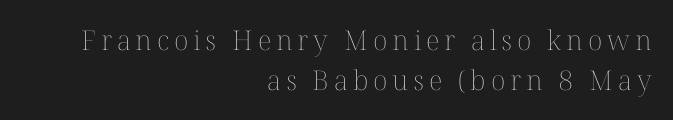
The image shows 27 px text type, upright; set right-aligned, normal line spacing (1.49x), not underlined.
